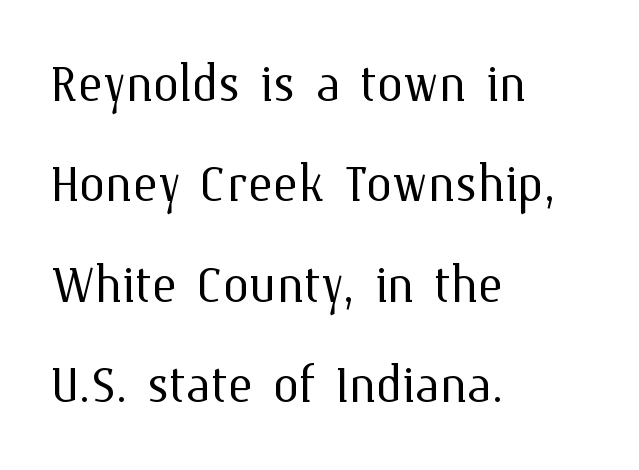
The letters stand upright; this is a roman face. Horizontally, the lines are justified to the leading edge only. Baseline-to-baseline distance is the conventional proportion of letter height. Beneath every word, the page is bare.
